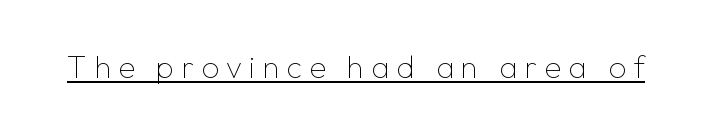
Q: Is the text bold? A: No.
Q: Is the text italic (slanted)? A: No, it is upright.
Q: Is the typeface a serif or a sans-serif typeface? A: Sans-serif.
Q: Is the text underlined? A: Yes.
Q: Is the spacing between letters normal or unusually wide? A: Unusually wide.
Q: Width (condensed, normal, or wide)? A: Normal.
Q: Stroke contrast? A: Low.
Q: x-height? A: Medium.
Q: Monospaced? A: No.
